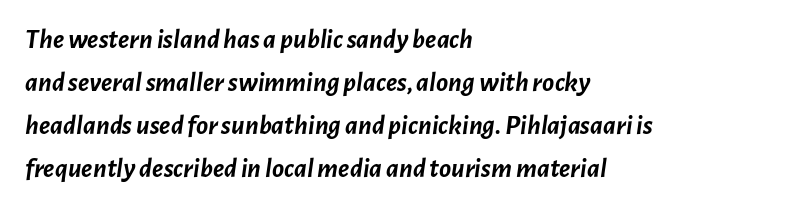
Q: Is the text bold? A: Yes.
Q: Is the text italic (slanted)? A: Yes, it leans right by about 7 degrees.
Q: Is the text underlined? A: No.
Q: How is the paragraph aligned? A: Left-aligned.
Q: Is the spacing between letters normal or unusually wide? A: Normal.
Q: Is the spacing between lines tight, normal or loose? A: Normal.
Q: Width (condensed, normal, or wide)? A: Normal.
Q: Stroke contrast? A: Low.
Q: x-height? A: Medium.
Q: Monospaced? A: No.
